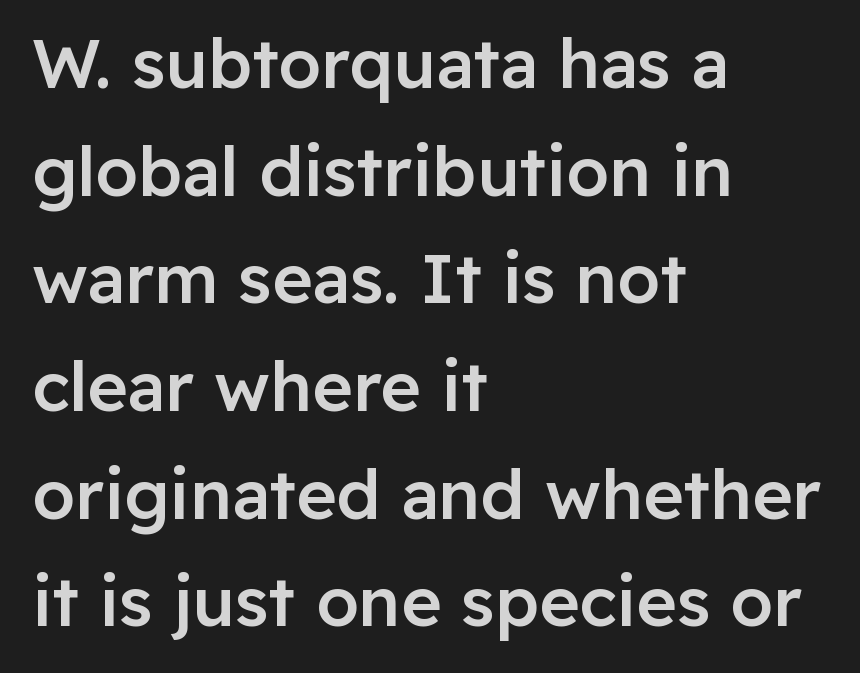
Here the designer chose a conventional face with non-uniform glyph widths. The designer went with a sans here, leaving each stem footless. The typesetting leans somewhat heavy: a semibold. The typesetter chose a ragged-right arrangement here.
